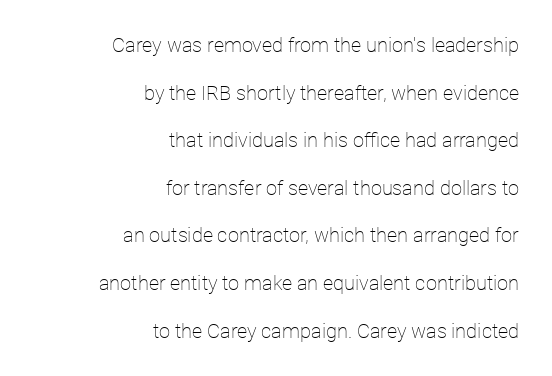
Q: Is the text bold? A: No.
Q: Is the text italic (slanted)? A: No, it is upright.
Q: Is the text underlined? A: No.
Q: How is the paragraph aligned? A: Right-aligned.
Q: Is the spacing between letters normal or unusually wide? A: Normal.
Q: Is the spacing between lines tight, normal or loose? A: Loose.
